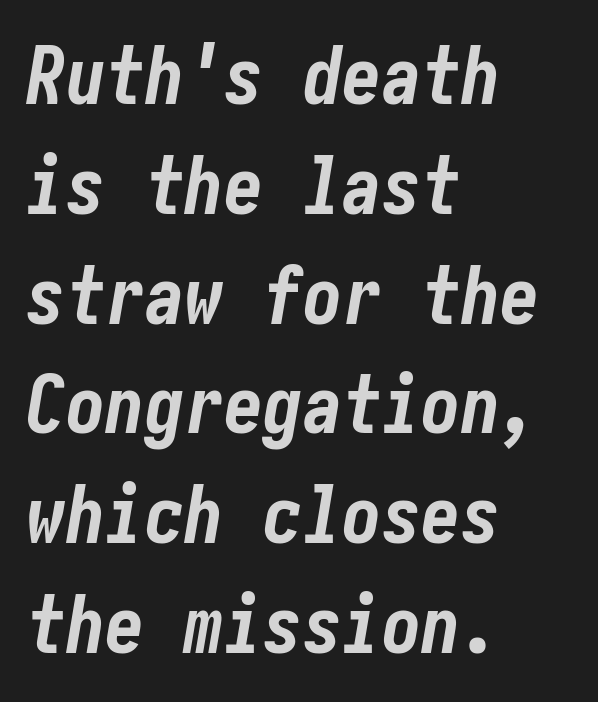
Notice how descenders clear the ascenders below comfortably — that's standard leading. The space beneath each line is pristine and unruled. Does extra space separate the letters? No, they use regular spacing. Layout note: lines flush left. The font is running at its bold setting.
